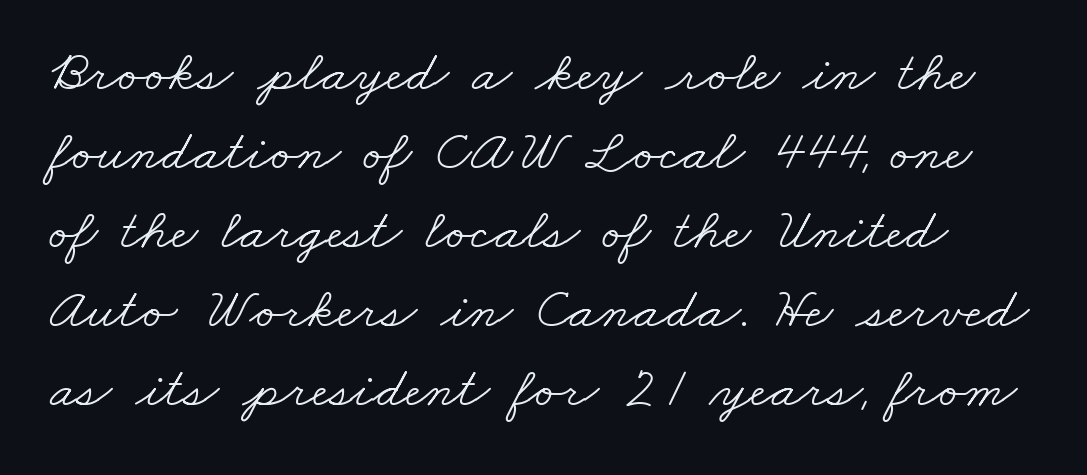
The image shows 58 px light, wide serif type; set normal line spacing (1.36x), normal letter spacing, not underlined; low stroke contrast and a small x-height.
